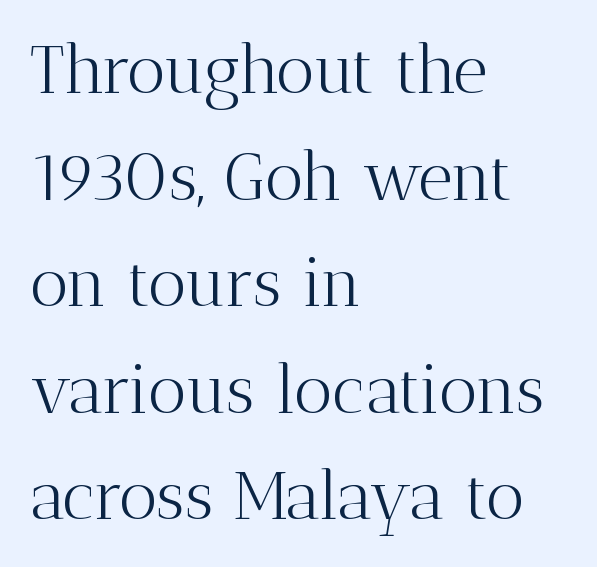
The image shows 67 px light serif type, upright; set left-aligned, normal line spacing (1.59x), normal letter spacing, not underlined; medium stroke contrast and a medium x-height.
